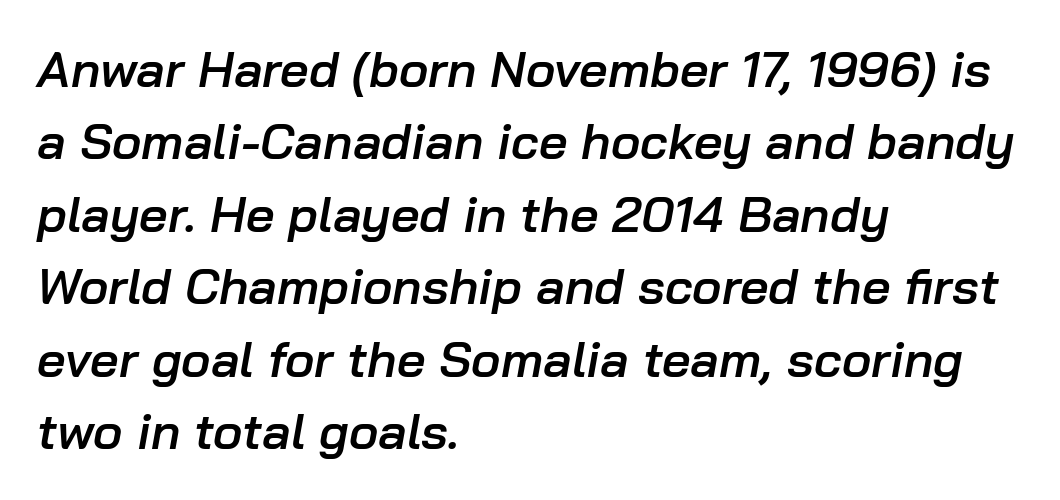
The image shows 50 px semibold type, italic (leaning right); set left-aligned, normal line spacing (1.45x), normal letter spacing, not underlined; low stroke contrast and a medium x-height.
